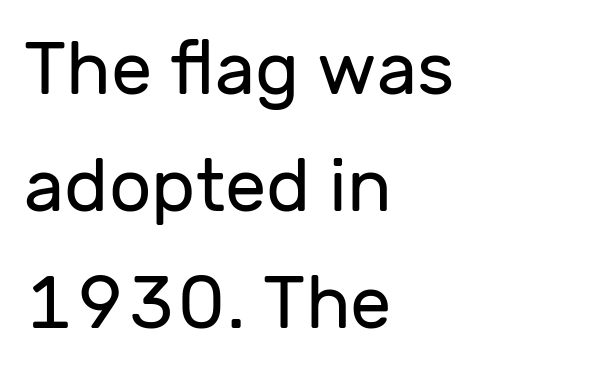
The characters display no serif detailing; their extremities are plain. In terms of letterspacing, this is plain default setting. In terms of posture, this sample is upright. No word sits above an underline. Where is the straight margin? On the left.
